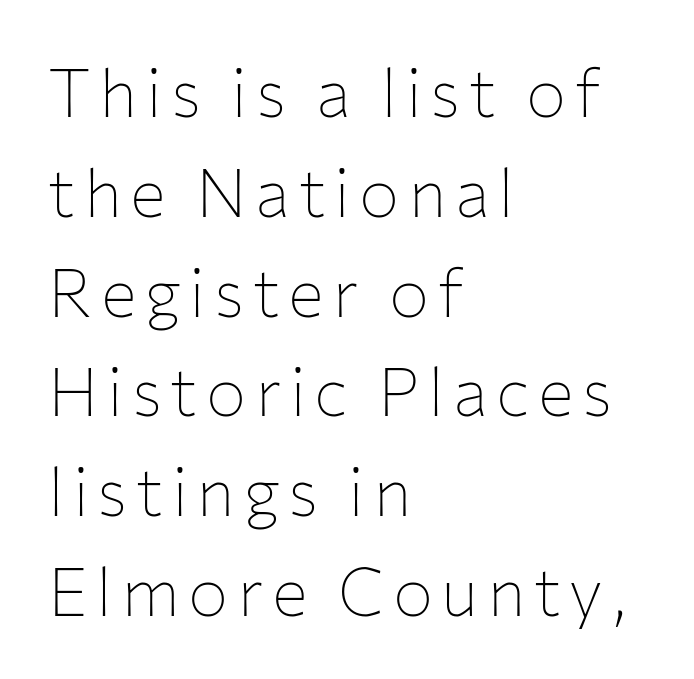
{"serif": "no", "italic": "no", "bold": "no", "weight": "thin", "width": "normal", "stroke_contrast": "low", "x_height": "medium", "monospaced": "no", "underline": "no", "align": "left", "line_spacing": "normal", "line_spacing_ratio": 1.49, "glyph_px": 67}
